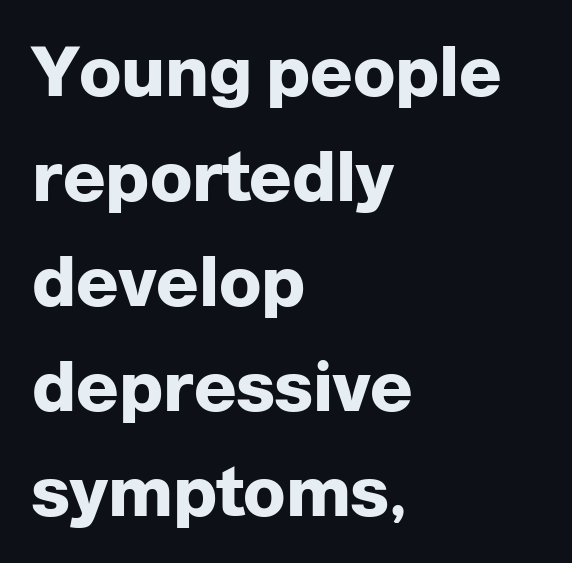
{"serif": "no", "italic": "no", "bold": "yes", "weight": "heavy", "width": "normal", "stroke_contrast": "low", "x_height": "medium", "monospaced": "no", "underline": "no", "align": "left", "line_spacing": "normal", "line_spacing_ratio": 1.5, "letter_spacing": "normal", "letter_spacing_em": 0.0, "glyph_px": 70}
